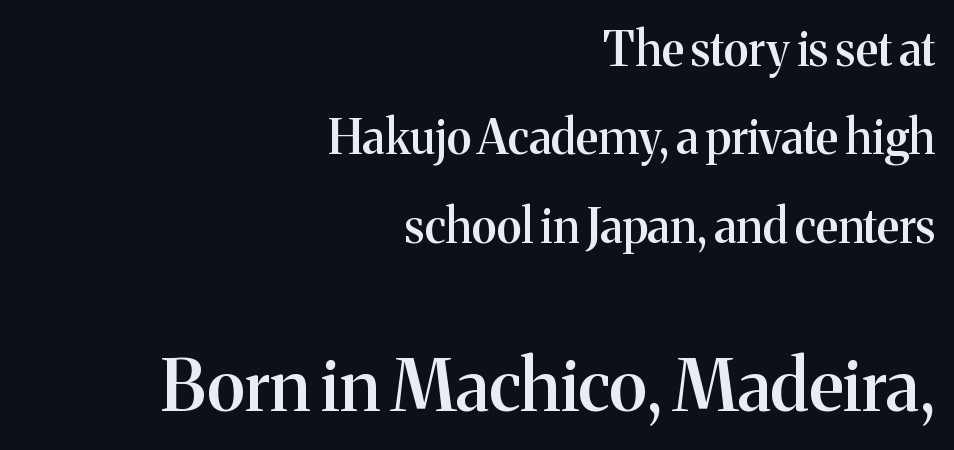
{"serif": "yes", "italic": "no", "bold": "semi", "weight": "semibold", "width": "normal", "stroke_contrast": "medium", "x_height": "medium", "monospaced": "no", "underline": "no", "align": "right", "line_spacing_ratio": 1.88, "letter_spacing": "normal", "letter_spacing_em": 0.0, "larger_block": "second", "size_ratio": 1.51, "glyph_px": 71}
